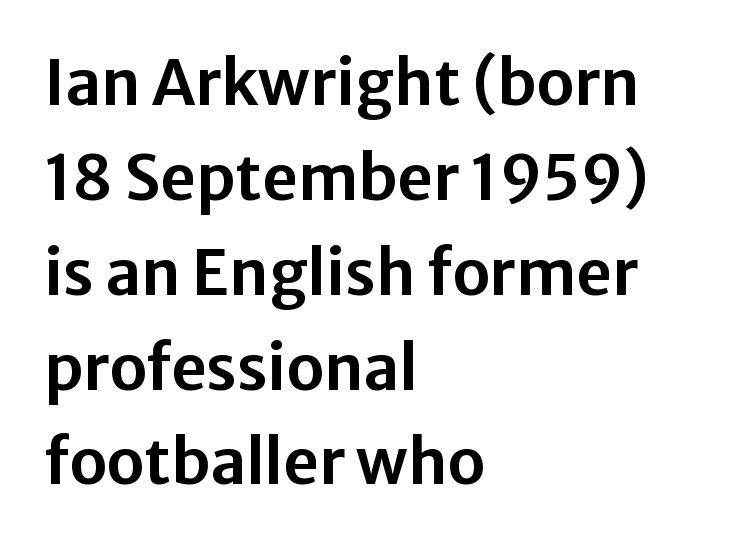
{"serif": "no", "italic": "no", "width": "normal", "stroke_contrast": "low", "x_height": "medium", "monospaced": "no", "underline": "no", "align": "left", "line_spacing": "normal", "line_spacing_ratio": 1.53, "letter_spacing": "normal", "letter_spacing_em": 0.0, "glyph_px": 62}
